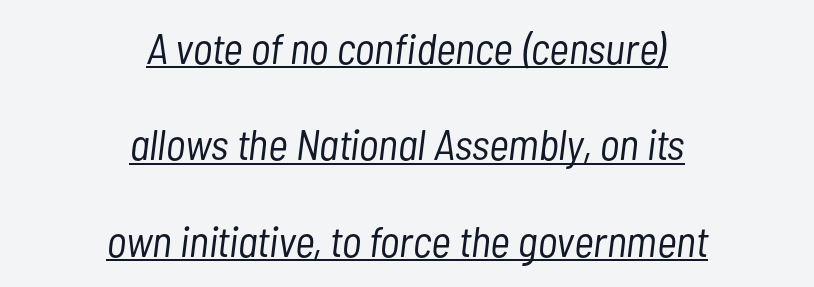
{"italic": "yes", "lean": "right", "slant_degrees": 7, "bold": "no", "weight": "light", "width": "condensed", "stroke_contrast": "low", "x_height": "medium", "monospaced": "no", "underline": "yes", "align": "center", "line_spacing": "loose", "line_spacing_ratio": 2.24, "letter_spacing": "normal", "letter_spacing_em": 0.0, "glyph_px": 43}
